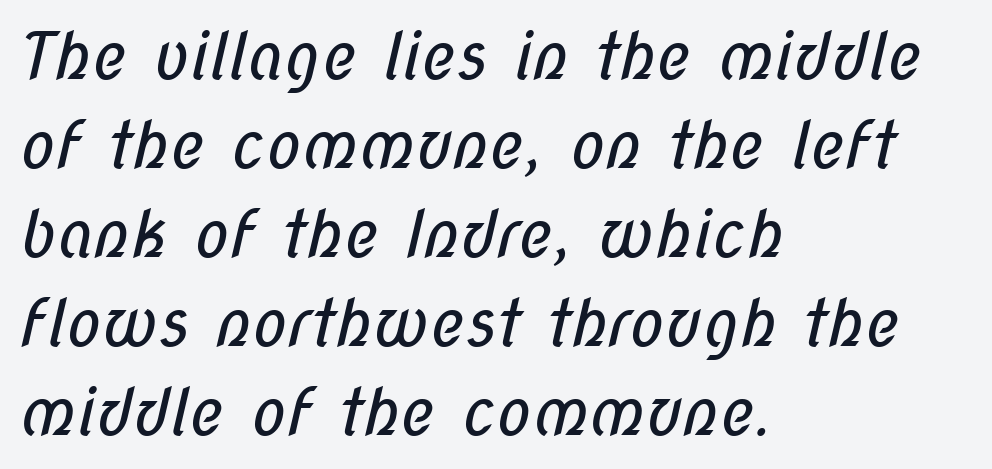
{"serif": "no", "bold": "no", "weight": "regular", "width": "condensed", "stroke_contrast": "low", "x_height": "medium", "monospaced": "no", "underline": "no", "align": "left", "line_spacing": "normal", "line_spacing_ratio": 1.37, "letter_spacing": "normal", "letter_spacing_em": 0.0, "glyph_px": 65}
